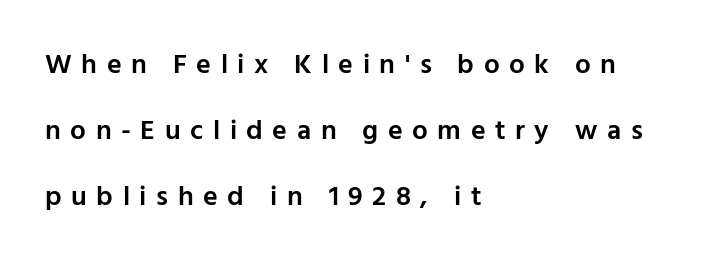
{"serif": "no", "italic": "no", "bold": "semi", "weight": "semibold", "width": "normal", "stroke_contrast": "low", "x_height": "medium", "monospaced": "no", "underline": "no", "align": "left", "line_spacing": "loose", "line_spacing_ratio": 2.35, "letter_spacing": "wide", "letter_spacing_em": 0.34, "glyph_px": 28}
